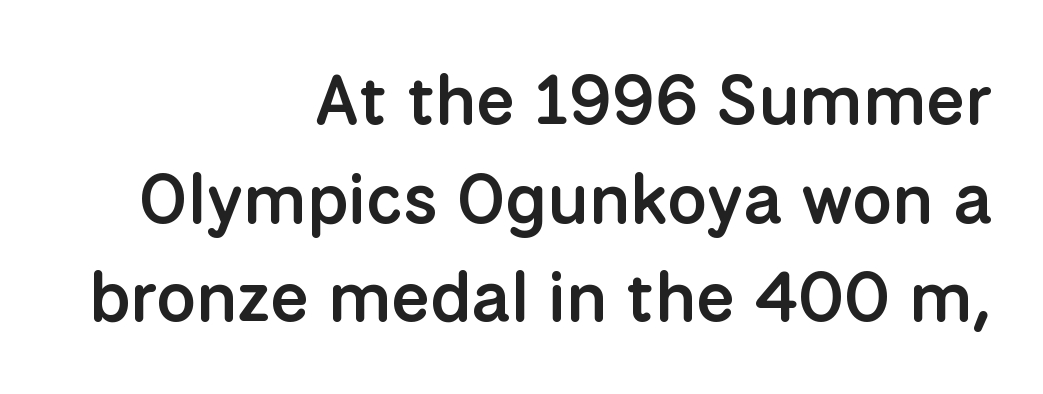
Q: Is the text bold? A: Semi-bold.
Q: Is the text italic (slanted)? A: No, it is upright.
Q: Is the typeface a serif or a sans-serif typeface? A: Sans-serif.
Q: Is the text underlined? A: No.
Q: How is the paragraph aligned? A: Right-aligned.
Q: Is the spacing between letters normal or unusually wide? A: Normal.
Q: Is the spacing between lines tight, normal or loose? A: Normal.
Q: Width (condensed, normal, or wide)? A: Normal.
Q: Stroke contrast? A: Low.
Q: x-height? A: Medium.
Q: Monospaced? A: No.
